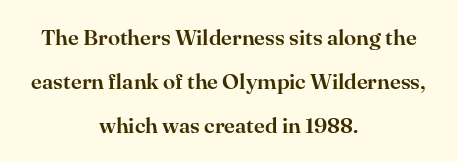
Bare-footed words on every line. Each word holds together tightly as a unit, with standard inter-letter gaps. Each line is balanced around a shared central axis. A great deal of white space separates one row of letters from the next. It's the straight-up-and-down kind of type.
